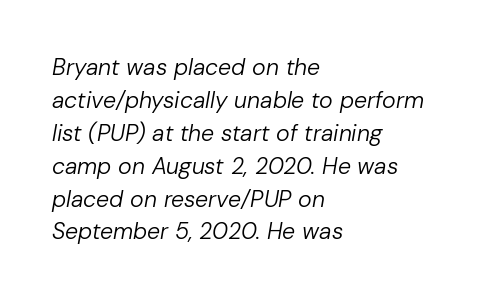
{"italic": "yes", "lean": "right", "slant_degrees": 10, "bold": "no", "underline": "no", "align": "left", "line_spacing": "normal", "line_spacing_ratio": 1.43, "letter_spacing": "normal", "letter_spacing_em": 0.0, "glyph_px": 23}
